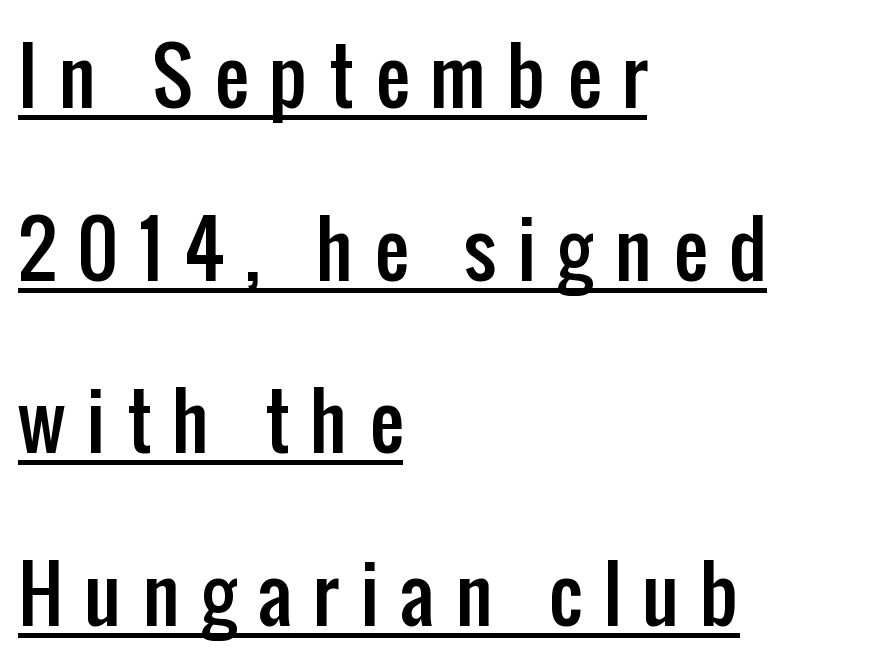
Casual observation: everything's shoved over to the left. Between one letter and the next there's a generous, obvious gap. The sample's only ornament is a line tracing under the words. This rendering employs a face without finishing strokes, i.e., a sans-serif. The specimen reads as upright at a glance.
